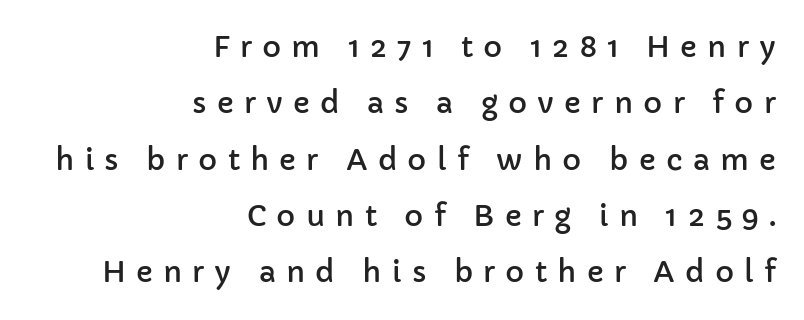
{"serif": "no", "italic": "no", "width": "normal", "stroke_contrast": "low", "x_height": "medium", "monospaced": "no", "underline": "no", "align": "right", "line_spacing": "loose", "line_spacing_ratio": 1.94, "letter_spacing": "wide", "letter_spacing_em": 0.35, "glyph_px": 29}
